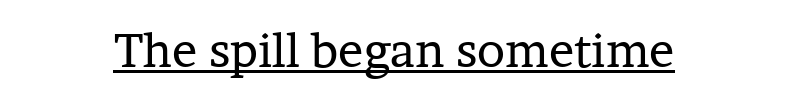
The image shows 47 px regular-weight serif type, upright; set normal letter spacing, underlined; low stroke contrast and a medium x-height.
